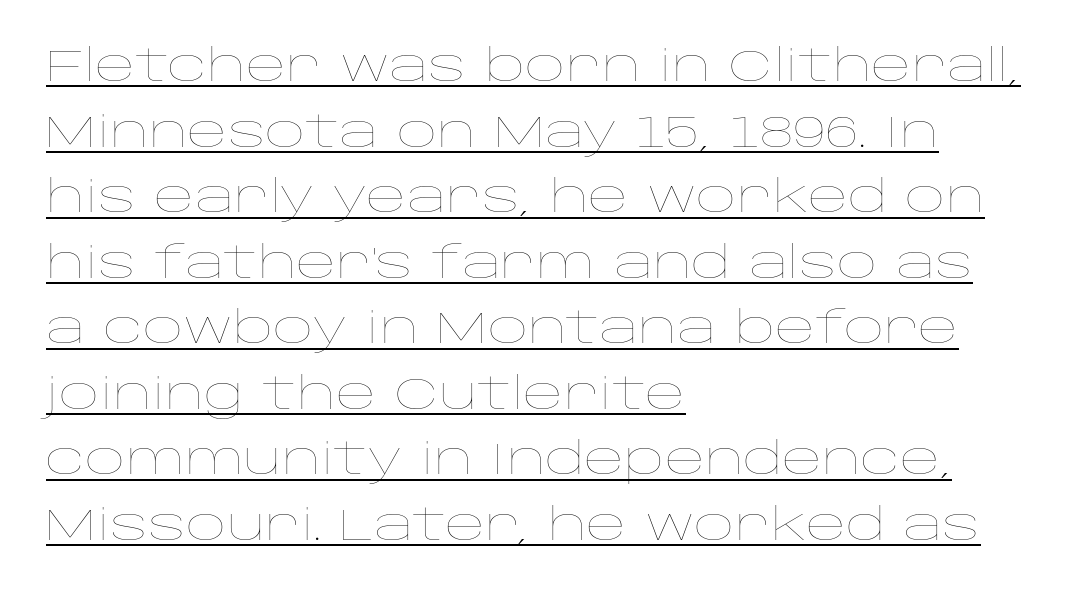
{"italic": "no", "bold": "no", "weight": "thin", "width": "wide", "stroke_contrast": "low", "x_height": "large", "monospaced": "no", "underline": "yes", "align": "left", "line_spacing": "normal", "line_spacing_ratio": 1.49, "letter_spacing": "normal", "letter_spacing_em": 0.0, "glyph_px": 44}
